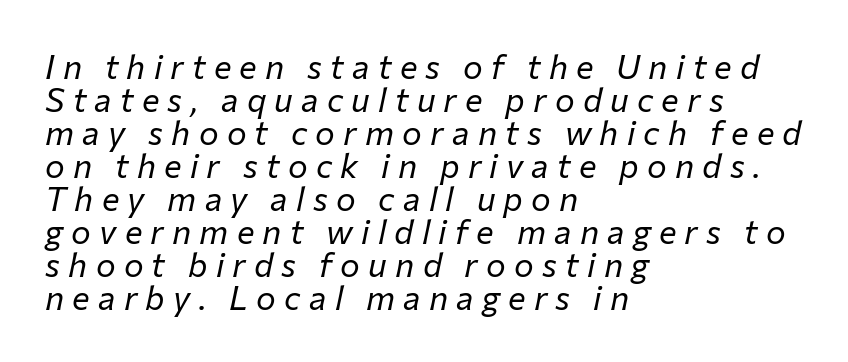
Q: Is the text bold? A: No.
Q: Is the text italic (slanted)? A: Yes, it leans right by about 12 degrees.
Q: Is the text underlined? A: No.
Q: How is the paragraph aligned? A: Left-aligned.
Q: Is the spacing between letters normal or unusually wide? A: Unusually wide.
Q: Is the spacing between lines tight, normal or loose? A: Tight.
Q: Width (condensed, normal, or wide)? A: Normal.
Q: Stroke contrast? A: Low.
Q: x-height? A: Medium.
Q: Monospaced? A: No.
